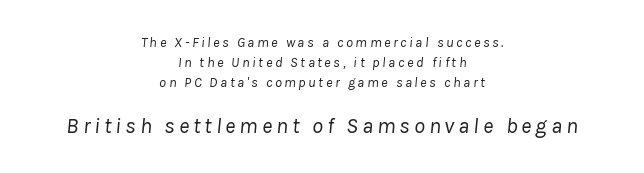
Q: Is the text bold? A: No.
Q: Is the text italic (slanted)? A: Yes, it leans right by about 8 degrees.
Q: Is the text underlined? A: No.
Q: How is the paragraph aligned? A: Centered.
Q: Is the spacing between lines tight, normal or loose? A: Normal.
Q: Which block of text is set in a larger size, the first (top) or the second (bottom)? A: The second (bottom) one.
